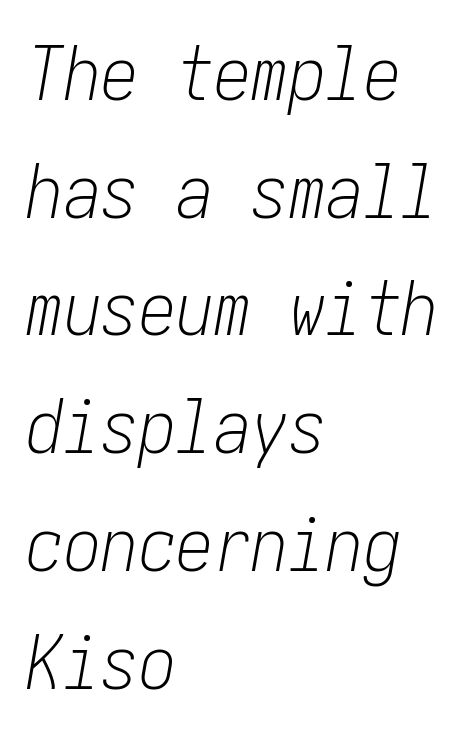
{"italic": "yes", "lean": "right", "slant_degrees": 10, "bold": "no", "weight": "light", "width": "condensed", "stroke_contrast": "low", "x_height": "medium", "underline": "no", "align": "left", "line_spacing": "normal", "line_spacing_ratio": 1.57, "letter_spacing": "normal", "letter_spacing_em": 0.0, "glyph_px": 75}
